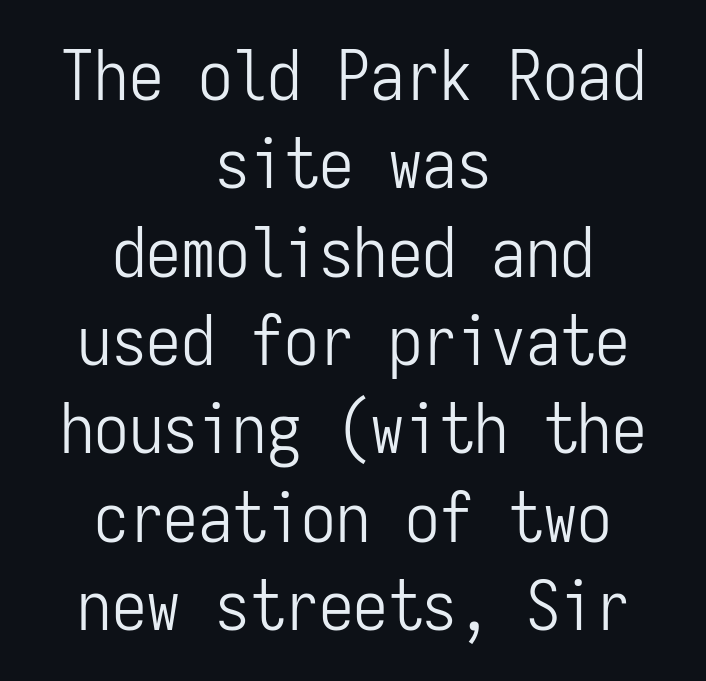
Q: Is the text bold? A: No.
Q: Is the text italic (slanted)? A: No, it is upright.
Q: Is the typeface a serif or a sans-serif typeface? A: Sans-serif.
Q: Is the text underlined? A: No.
Q: How is the paragraph aligned? A: Centered.
Q: Is the spacing between letters normal or unusually wide? A: Normal.
Q: Is the spacing between lines tight, normal or loose? A: Normal.
Q: Width (condensed, normal, or wide)? A: Condensed.
Q: Stroke contrast? A: Low.
Q: x-height? A: Medium.
Q: Monospaced? A: Yes.
